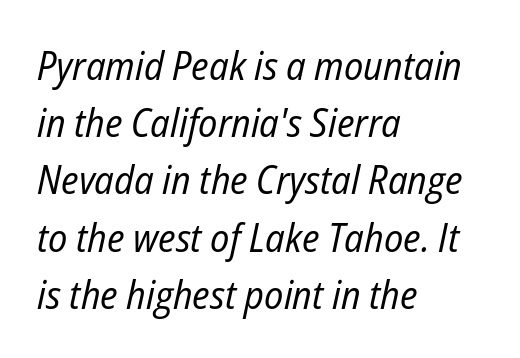
The letterforms sit shoulder to shoulder at normal distance. Casual observation: everything's shoved over to the left. The face used here is proportionally spaced, like ordinary book or web type. Yep, that's italic — everything's leaning.
